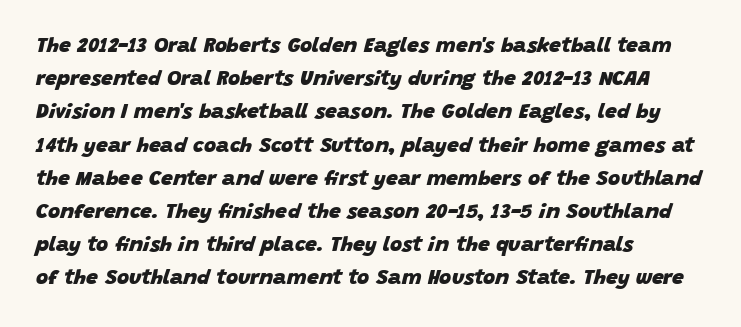
{"italic": "yes", "lean": "right", "slant_degrees": 15, "bold": "yes", "underline": "no", "align": "left", "line_spacing": "normal", "line_spacing_ratio": 1.58, "letter_spacing": "normal", "letter_spacing_em": 0.0, "glyph_px": 21}
